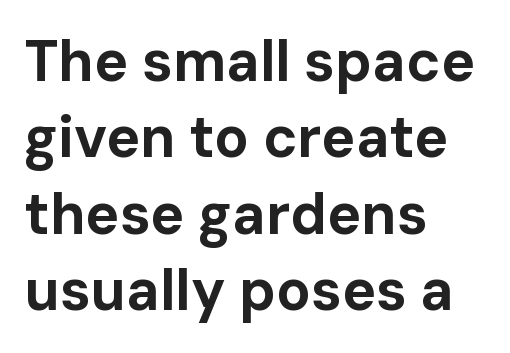
Q: Is the text bold? A: Yes.
Q: Is the text italic (slanted)? A: No, it is upright.
Q: Is the typeface a serif or a sans-serif typeface? A: Sans-serif.
Q: Is the text underlined? A: No.
Q: How is the paragraph aligned? A: Left-aligned.
Q: Is the spacing between letters normal or unusually wide? A: Normal.
Q: Is the spacing between lines tight, normal or loose? A: Normal.
Q: Width (condensed, normal, or wide)? A: Normal.
Q: Stroke contrast? A: Low.
Q: x-height? A: Medium.
Q: Monospaced? A: No.
